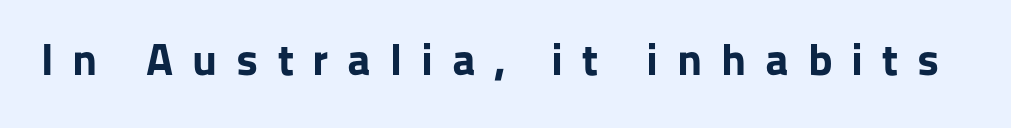
Q: Is the text bold? A: Yes.
Q: Is the text italic (slanted)? A: No, it is upright.
Q: Is the typeface a serif or a sans-serif typeface? A: Sans-serif.
Q: Is the text underlined? A: No.
Q: Is the spacing between letters normal or unusually wide? A: Unusually wide.
Q: Width (condensed, normal, or wide)? A: Normal.
Q: Stroke contrast? A: Low.
Q: x-height? A: Medium.
Q: Monospaced? A: No.
